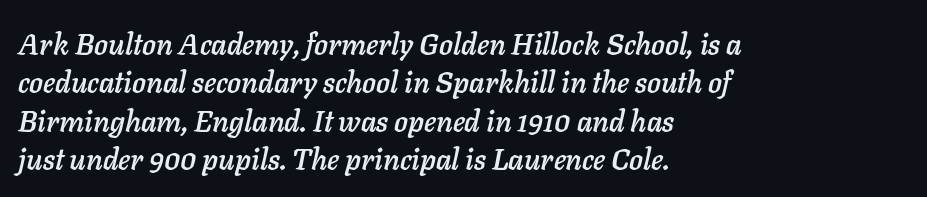
Q: Is the text italic (slanted)? A: Yes, it leans right by about 11 degrees.
Q: Is the text underlined? A: No.
Q: How is the paragraph aligned? A: Left-aligned.
Q: Is the spacing between letters normal or unusually wide? A: Normal.
Q: Is the spacing between lines tight, normal or loose? A: Normal.
Q: Width (condensed, normal, or wide)? A: Normal.
Q: Stroke contrast? A: Low.
Q: x-height? A: Medium.
Q: Monospaced? A: No.
